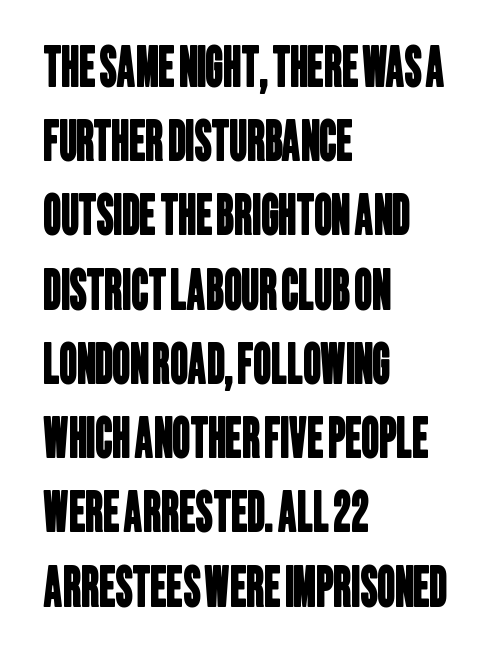
Q: Is the typeface a serif or a sans-serif typeface? A: Sans-serif.
Q: Is the text underlined? A: No.
Q: How is the paragraph aligned? A: Left-aligned.
Q: Is the spacing between letters normal or unusually wide? A: Normal.
Q: Is the spacing between lines tight, normal or loose? A: Normal.
Q: Width (condensed, normal, or wide)? A: Condensed.
Q: Stroke contrast? A: Low.
Q: x-height? A: Large.
Q: Monospaced? A: No.
